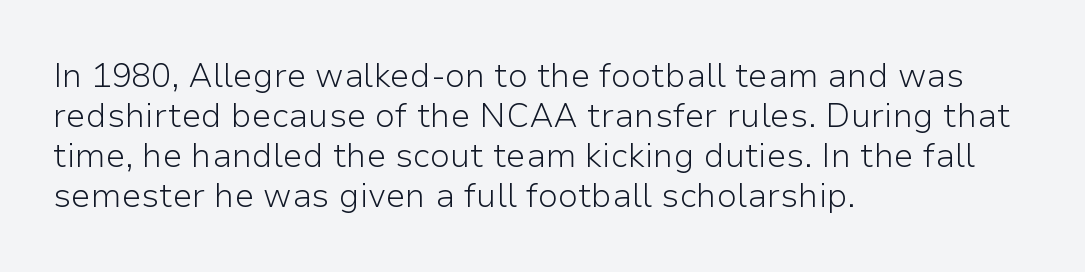
Stroke thickness stays within the range of a standard reading face or lighter. Lines of text with bare space underneath. The setting favours the left margin, as ordinary paragraphs usually do. Notice how the stems are strictly vertical — no italics here.
